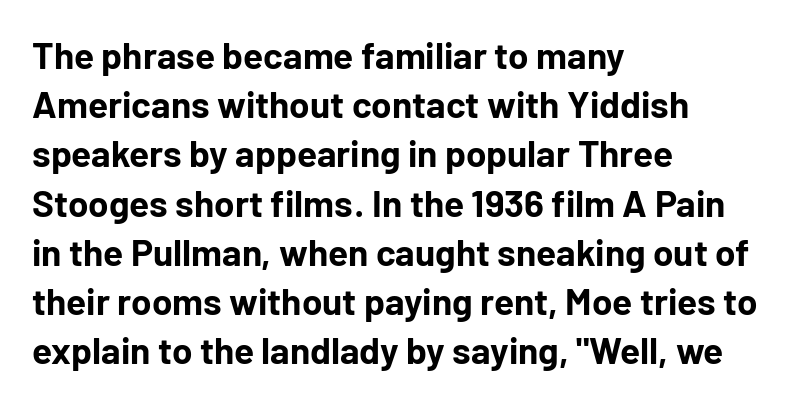
No italicization has been applied; the sample stays upright. What kind of face is this? One without serifs — a sans. Each glyph is drawn with heavy, bold strokes. Baseline-to-baseline distance is the conventional proportion of letter height. The zone under the glyphs is completely vacant.
